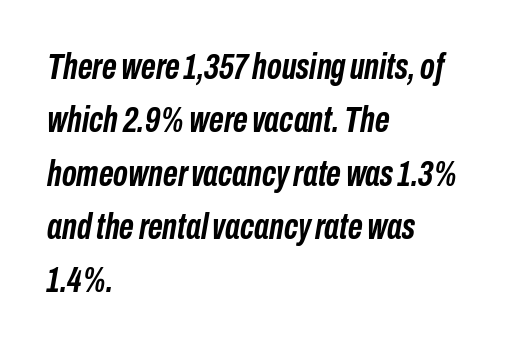
Q: Is the text bold? A: Yes.
Q: Is the text italic (slanted)? A: Yes, it leans right by about 10 degrees.
Q: Is the text underlined? A: No.
Q: How is the paragraph aligned? A: Left-aligned.
Q: Is the spacing between letters normal or unusually wide? A: Normal.
Q: Is the spacing between lines tight, normal or loose? A: Normal.
Q: Width (condensed, normal, or wide)? A: Condensed.
Q: Stroke contrast? A: Low.
Q: x-height? A: Medium.
Q: Monospaced? A: No.
